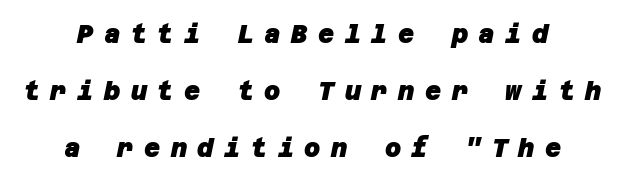
The image shows 25 px bold type; set centered, loose line spacing (2.29x), unusually wide letter spacing (+0.42 em), not underlined.
